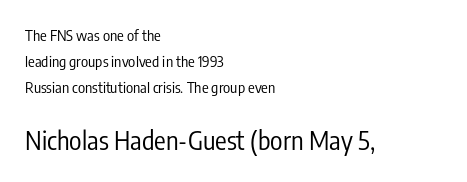
{"italic": "no", "bold": "no", "underline": "no", "align": "left", "line_spacing_ratio": 1.72, "letter_spacing": "normal", "letter_spacing_em": 0.0, "larger_block": "second", "size_ratio": 1.73, "glyph_px": 26}
